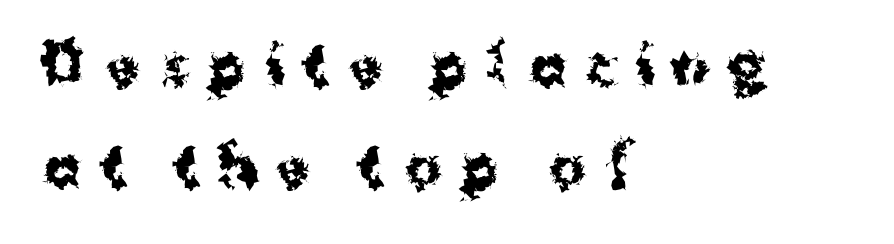
The image shows 55 px bold sans-serif type, upright; set left-aligned, line spacing 1.84x, unusually wide letter spacing (+0.35 em), not underlined; medium stroke contrast and a medium x-height.
